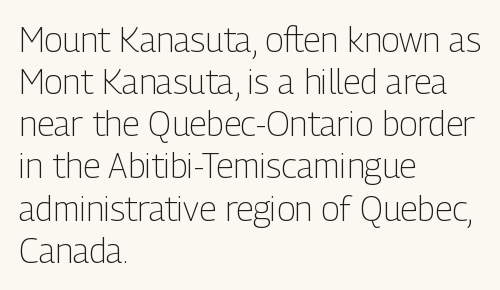
Decoration check: the copy has no underline. Heaviness? Minimal to ordinary, like unemphasized prose. Horizontal alignment here is leftward, the default for most running prose. Notice how the stems are strictly vertical — no italics here. The face used here is a sans, in the tradition of grotesques and geometrics.
